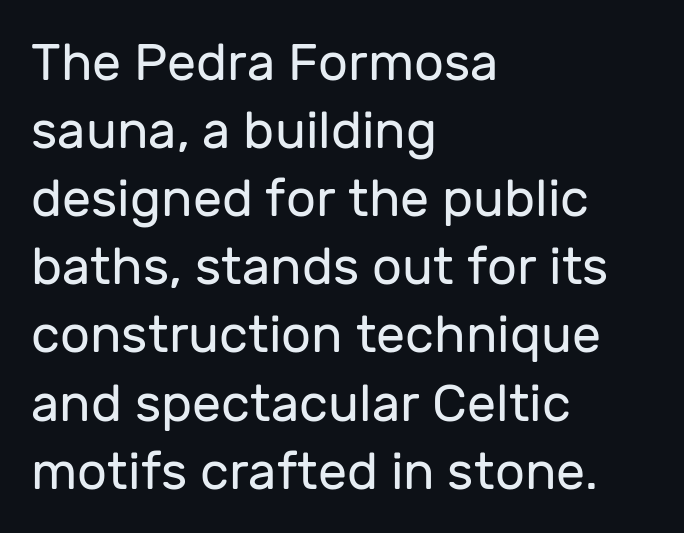
{"serif": "no", "italic": "no", "bold": "no", "weight": "regular", "width": "normal", "stroke_contrast": "low", "x_height": "medium", "monospaced": "no", "underline": "no", "align": "left", "line_spacing": "normal", "line_spacing_ratio": 1.31, "letter_spacing": "normal", "letter_spacing_em": 0.0, "glyph_px": 52}
